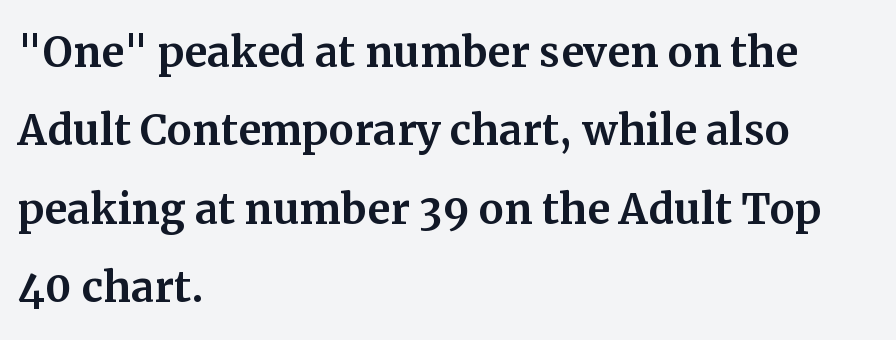
Q: Is the text italic (slanted)? A: No, it is upright.
Q: Is the typeface a serif or a sans-serif typeface? A: Serif.
Q: Is the text underlined? A: No.
Q: How is the paragraph aligned? A: Left-aligned.
Q: Is the spacing between letters normal or unusually wide? A: Normal.
Q: Is the spacing between lines tight, normal or loose? A: Normal.
Q: Width (condensed, normal, or wide)? A: Normal.
Q: Stroke contrast? A: Medium.
Q: x-height? A: Medium.
Q: Monospaced? A: No.
